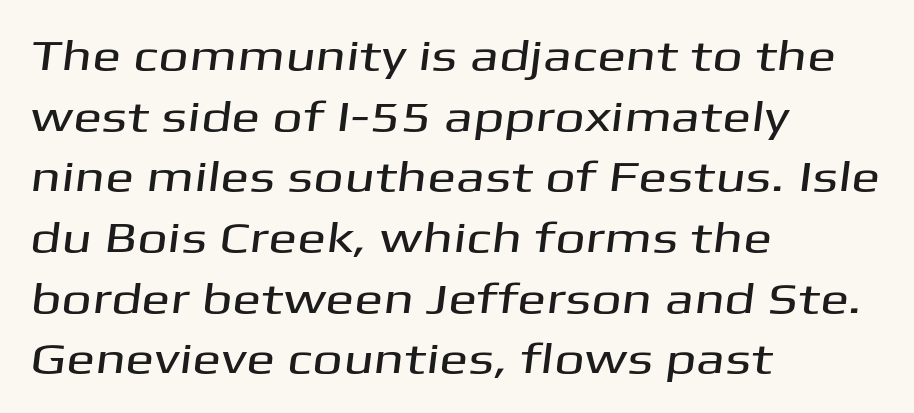
Serif or sans? Sans — the stroke terminals are bare. Horizontally, the lines are justified to the leading edge only. Words float on clear page, feet unadorned. The face used here is proportionally spaced, like ordinary book or web type.
